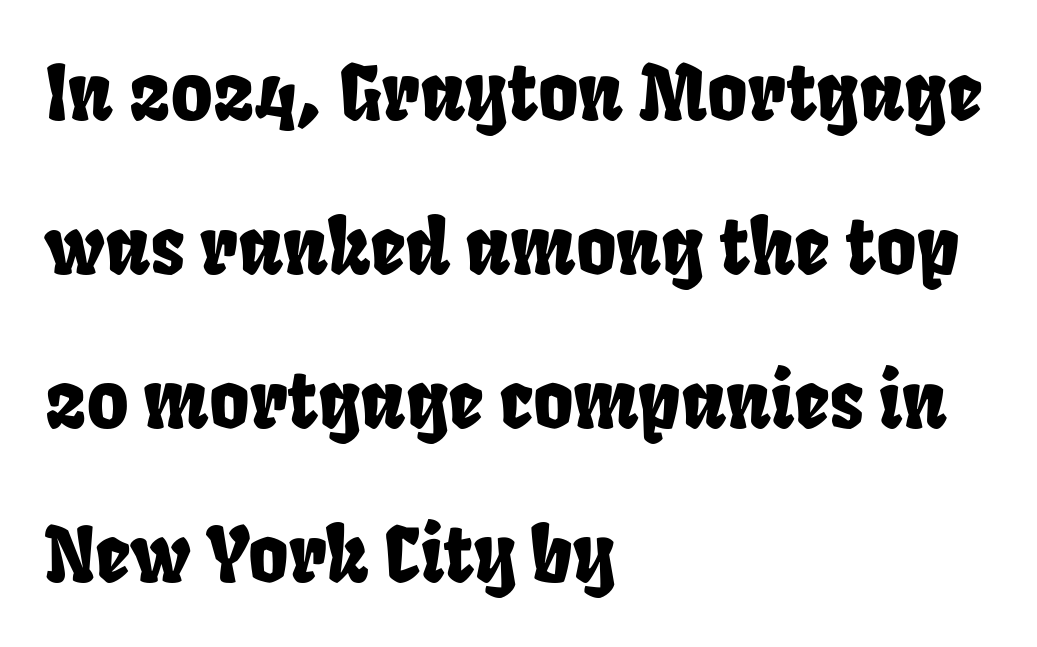
{"serif": "no", "width": "condensed", "stroke_contrast": "low", "x_height": "large", "monospaced": "no", "underline": "no", "align": "left", "line_spacing": "loose", "line_spacing_ratio": 2.0, "letter_spacing": "normal", "letter_spacing_em": 0.0, "glyph_px": 77}
